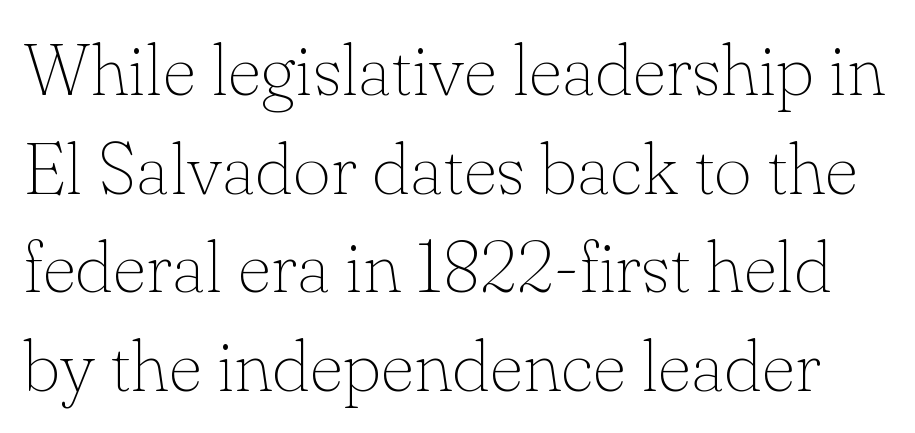
{"serif": "yes", "italic": "no", "bold": "no", "weight": "thin", "width": "normal", "stroke_contrast": "low", "x_height": "small", "monospaced": "no", "underline": "no", "line_spacing": "normal", "line_spacing_ratio": 1.35, "letter_spacing": "normal", "letter_spacing_em": 0.0, "glyph_px": 73}
